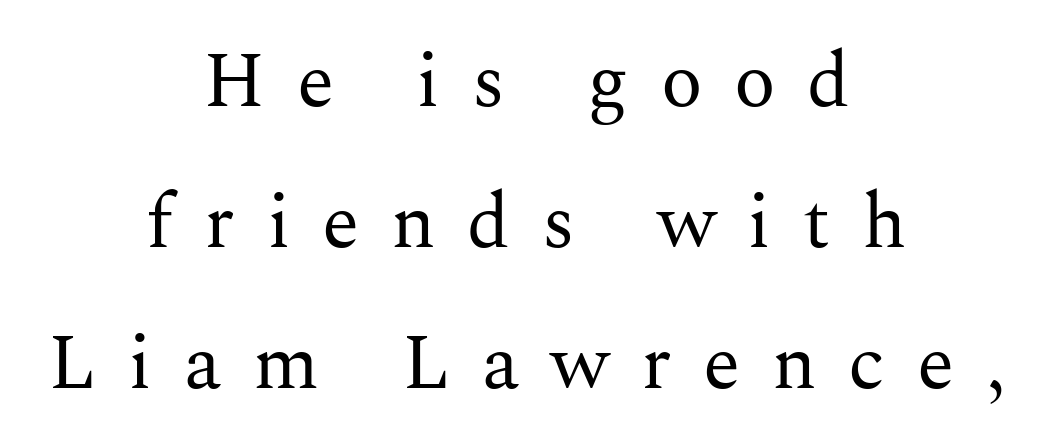
Q: Is the text bold? A: No.
Q: Is the text italic (slanted)? A: No, it is upright.
Q: Is the typeface a serif or a sans-serif typeface? A: Serif.
Q: Is the text underlined? A: No.
Q: How is the paragraph aligned? A: Centered.
Q: Is the spacing between letters normal or unusually wide? A: Unusually wide.
Q: Width (condensed, normal, or wide)? A: Normal.
Q: Stroke contrast? A: Medium.
Q: x-height? A: Medium.
Q: Monospaced? A: No.
